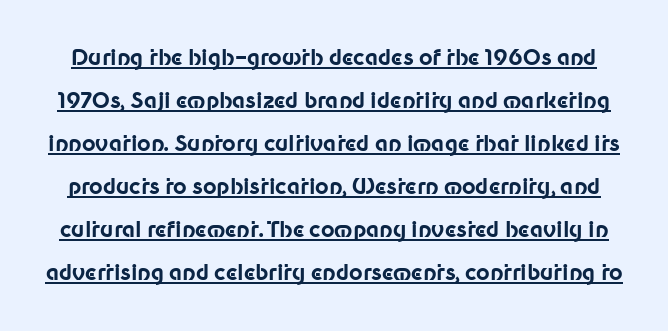
{"italic": "no", "bold": "yes", "underline": "yes", "line_spacing": "loose", "line_spacing_ratio": 2.05, "letter_spacing": "normal", "letter_spacing_em": 0.0, "glyph_px": 21}
